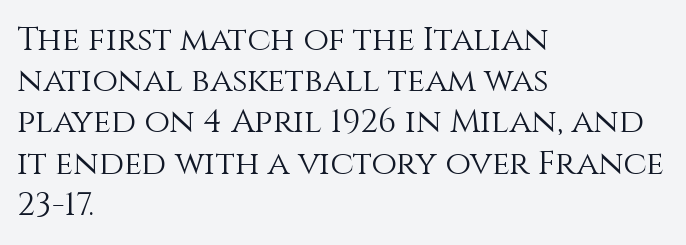
{"italic": "no", "bold": "no", "weight": "light", "width": "normal", "x_height": "large", "monospaced": "no", "underline": "no", "align": "left", "line_spacing": "normal", "line_spacing_ratio": 1.25, "letter_spacing": "normal", "letter_spacing_em": 0.0, "glyph_px": 33}
